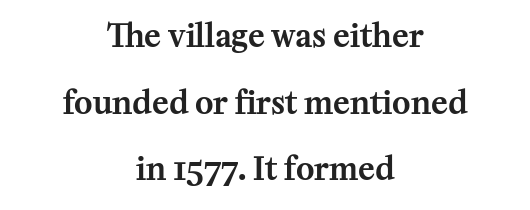
The compositor balanced each line on the midline. Is there any slant? The stems are plumb. Leading: increased. In terms of letterspacing, this is plain default setting. Bare-footed words on every line. Is this a sans? No — the strokes have serifs.
